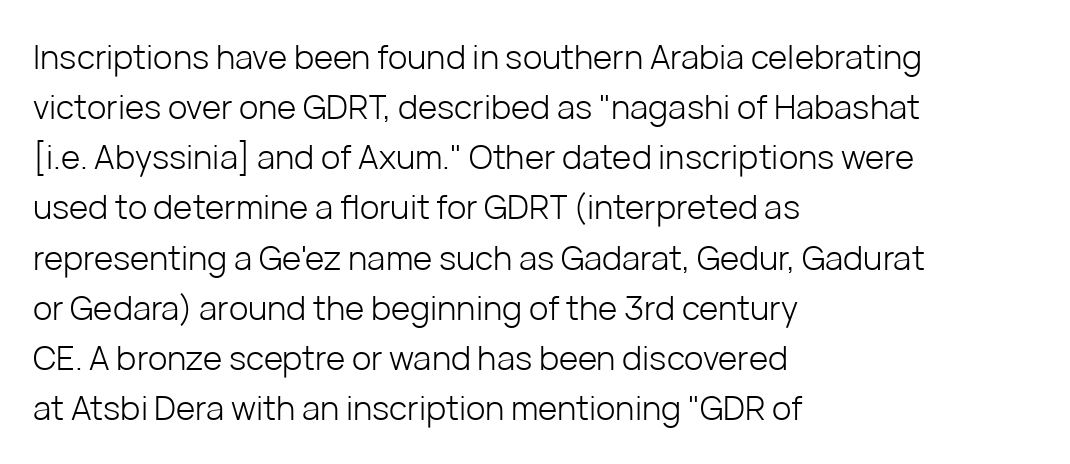
Underlining? Definitely not there. Spacing verdict: proportional, widths tailored to each character. Posture: vertical. Does the type have serifs? No, each stem ends abruptly.
